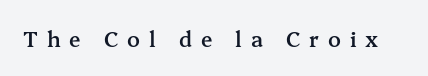
{"italic": "no", "bold": "semi", "underline": "no", "letter_spacing": "wide", "letter_spacing_em": 0.42, "glyph_px": 21}
